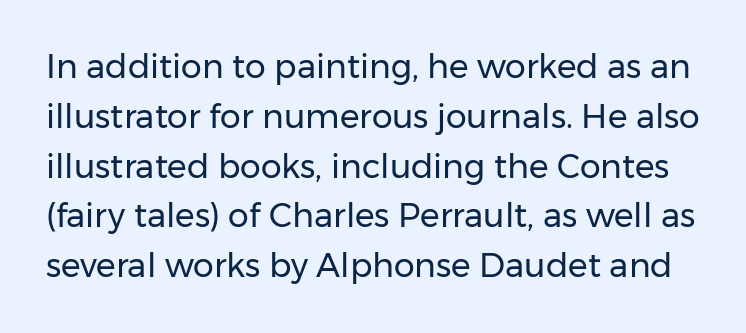
{"serif": "no", "italic": "no", "bold": "no", "weight": "regular", "width": "normal", "stroke_contrast": "low", "x_height": "medium", "monospaced": "no", "underline": "no", "line_spacing": "normal", "line_spacing_ratio": 1.51, "letter_spacing": "normal", "letter_spacing_em": 0.0, "glyph_px": 33}
